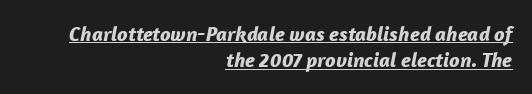
The image shows 21 px bold type, italic (leaning right); set right-aligned, normal line spacing (1.26x), normal letter spacing, underlined.
